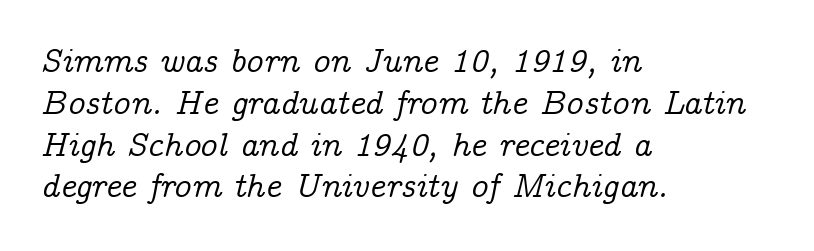
Q: Is the text italic (slanted)? A: Yes, it leans right by about 14 degrees.
Q: Is the typeface a serif or a sans-serif typeface? A: Serif.
Q: Is the text underlined? A: No.
Q: How is the paragraph aligned? A: Left-aligned.
Q: Is the spacing between letters normal or unusually wide? A: Normal.
Q: Width (condensed, normal, or wide)? A: Normal.
Q: Stroke contrast? A: Low.
Q: x-height? A: Medium.
Q: Monospaced? A: No.
